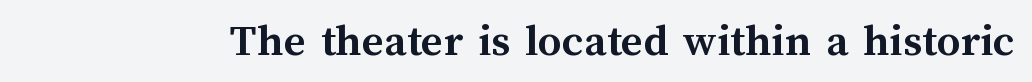
The image shows 47 px semibold type, upright; set normal letter spacing, not underlined; medium stroke contrast and a medium x-height.
